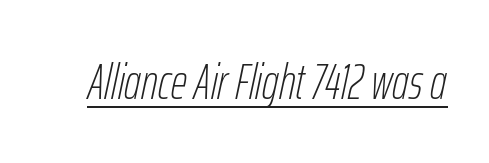
{"italic": "yes", "lean": "right", "slant_degrees": 12, "bold": "no", "weight": "thin", "width": "condensed", "stroke_contrast": "low", "x_height": "medium", "monospaced": "no", "underline": "yes", "letter_spacing": "normal", "letter_spacing_em": 0.0, "glyph_px": 50}
